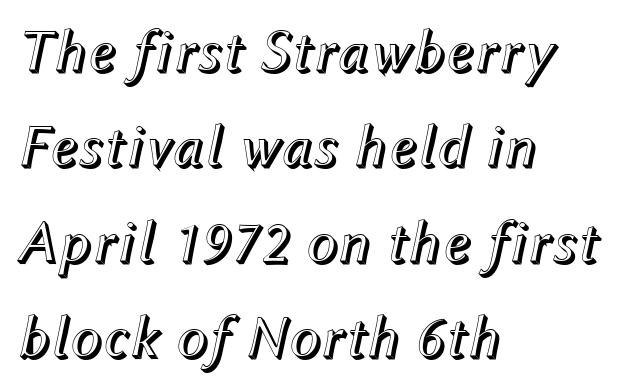
Q: Is the text italic (slanted)? A: Yes, it leans right by about 12 degrees.
Q: Is the text underlined? A: No.
Q: How is the paragraph aligned? A: Left-aligned.
Q: Is the spacing between letters normal or unusually wide? A: Normal.
Q: Is the spacing between lines tight, normal or loose? A: Normal.
Q: Width (condensed, normal, or wide)? A: Normal.
Q: x-height? A: Medium.
Q: Monospaced? A: No.
